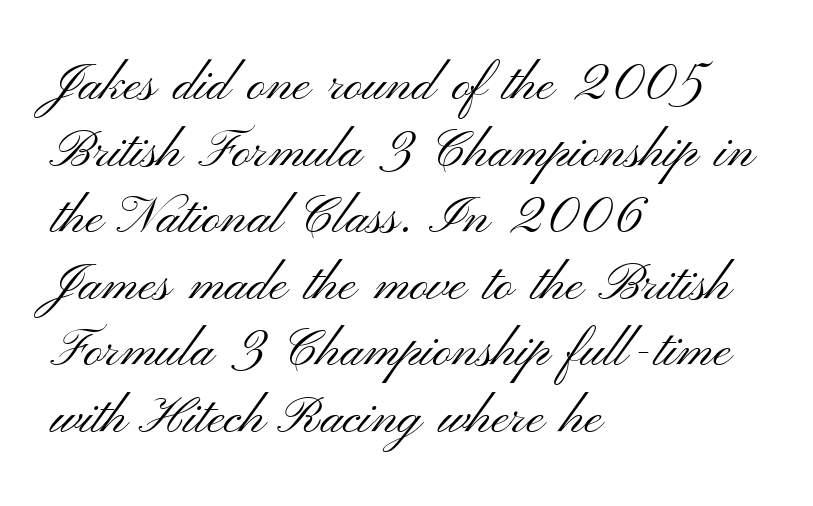
The image shows 52 px light, wide sans-serif type; set left-aligned, normal line spacing (1.28x), normal letter spacing, not underlined; medium stroke contrast and a small x-height.
